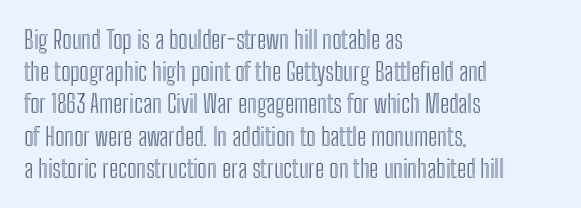
Q: Is the text italic (slanted)? A: No, it is upright.
Q: Is the text underlined? A: No.
Q: How is the paragraph aligned? A: Left-aligned.
Q: Is the spacing between letters normal or unusually wide? A: Normal.
Q: Is the spacing between lines tight, normal or loose? A: Normal.
